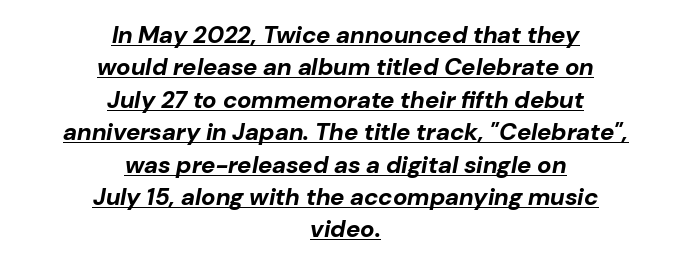
There's an unmistakable incline to the writing here. Students, note that the glyphs here touch the page at normal intervals. The string is rendered with underlining switched on. The passage shown stacks its lines at a standard gap. The text block is weighted toward neither margin, spreading evenly from the middle.
